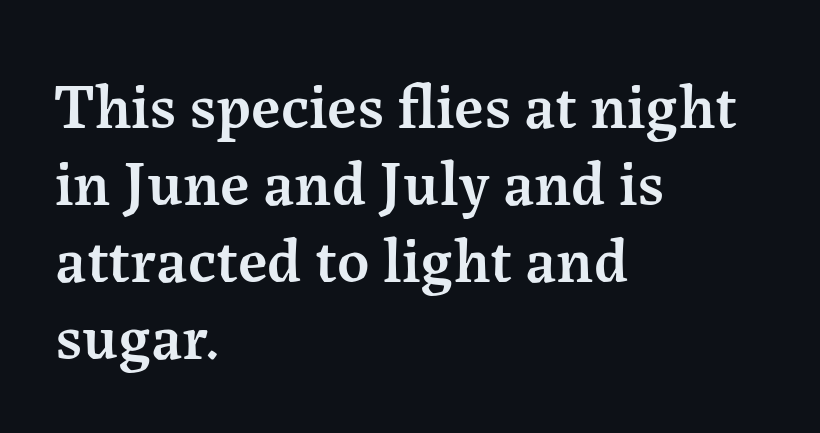
{"serif": "yes", "italic": "no", "bold": "semi", "weight": "semibold", "width": "normal", "stroke_contrast": "medium", "x_height": "medium", "monospaced": "no", "underline": "no", "align": "left", "line_spacing_ratio": 1.22, "letter_spacing": "normal", "letter_spacing_em": 0.0, "glyph_px": 63}
